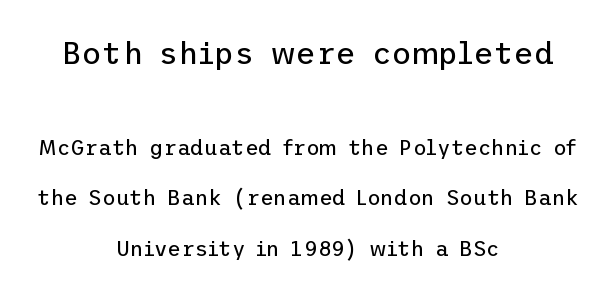
Summary of weight: not heavy and not bold. A typesetter would label this face a sans. These lines keep a tight, regular rhythm from letter to letter. A typesetter would mark this as roman, not italic. Rows of type keep a wide berth in the vertical direction. Caption: multi-line text, centered on the measure.
